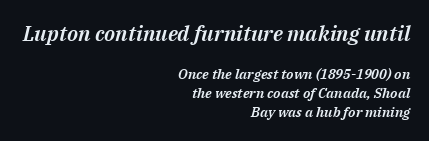
{"italic": "yes", "lean": "right", "slant_degrees": 14, "underline": "no", "align": "right", "line_spacing": "normal", "line_spacing_ratio": 1.36, "letter_spacing": "normal", "letter_spacing_em": 0.0, "larger_block": "first", "size_ratio": 1.5, "glyph_px": 21}
